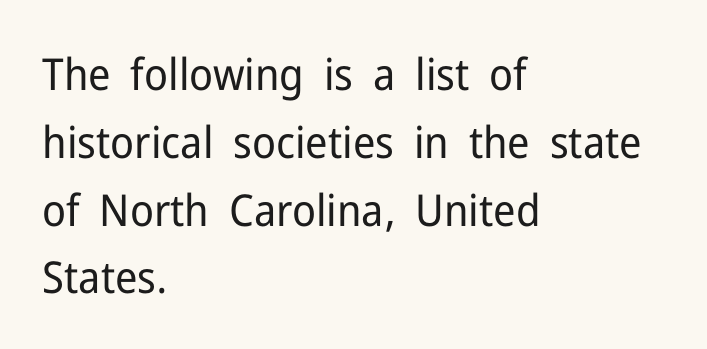
Q: Is the text bold? A: No.
Q: Is the text italic (slanted)? A: No, it is upright.
Q: Is the typeface a serif or a sans-serif typeface? A: Sans-serif.
Q: Is the text underlined? A: No.
Q: How is the paragraph aligned? A: Left-aligned.
Q: Is the spacing between letters normal or unusually wide? A: Normal.
Q: Is the spacing between lines tight, normal or loose? A: Normal.
Q: Width (condensed, normal, or wide)? A: Normal.
Q: Stroke contrast? A: Low.
Q: x-height? A: Medium.
Q: Monospaced? A: No.
